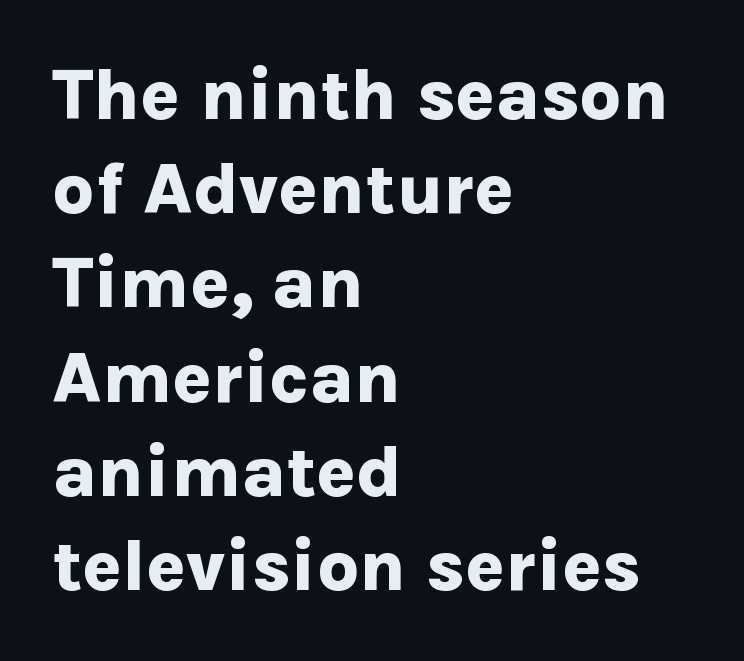
Q: Is the text bold? A: Yes.
Q: Is the text italic (slanted)? A: No, it is upright.
Q: Is the typeface a serif or a sans-serif typeface? A: Sans-serif.
Q: Is the text underlined? A: No.
Q: How is the paragraph aligned? A: Left-aligned.
Q: Is the spacing between letters normal or unusually wide? A: Normal.
Q: Is the spacing between lines tight, normal or loose? A: Normal.
Q: Width (condensed, normal, or wide)? A: Normal.
Q: Stroke contrast? A: Low.
Q: x-height? A: Medium.
Q: Monospaced? A: No.
